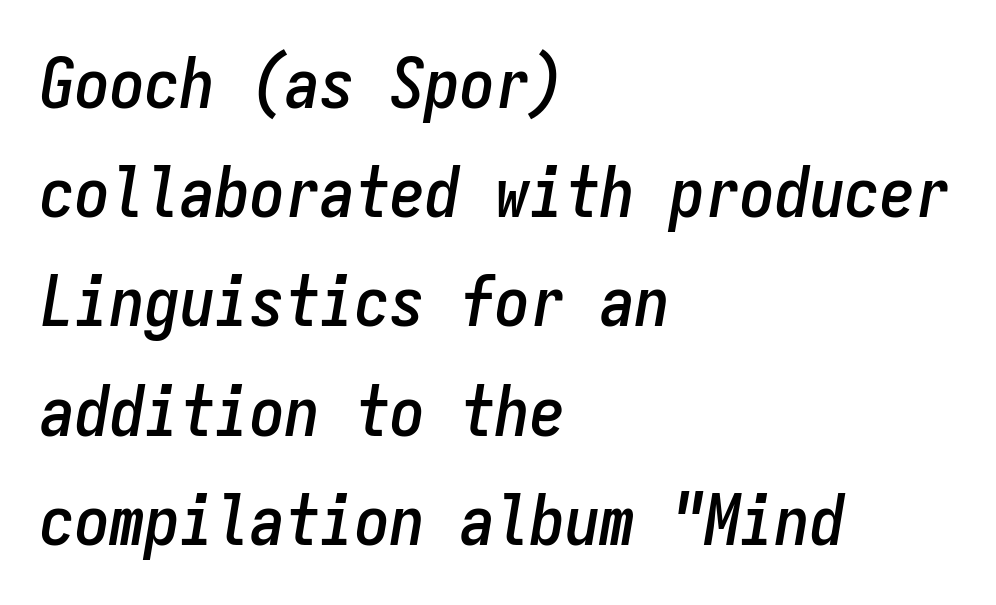
Q: Is the text italic (slanted)? A: Yes, it leans right by about 9 degrees.
Q: Is the text underlined? A: No.
Q: How is the paragraph aligned? A: Left-aligned.
Q: Is the spacing between letters normal or unusually wide? A: Normal.
Q: Is the spacing between lines tight, normal or loose? A: Normal.
Q: Width (condensed, normal, or wide)? A: Condensed.
Q: Stroke contrast? A: Low.
Q: x-height? A: Medium.
Q: Monospaced? A: Yes.
